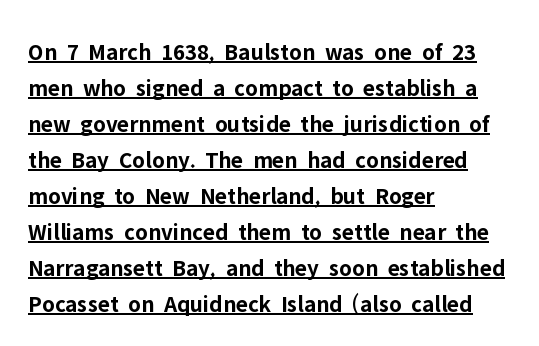
The image shows 24 px bold type, upright; set left-aligned, normal line spacing (1.5x), normal letter spacing, underlined.
